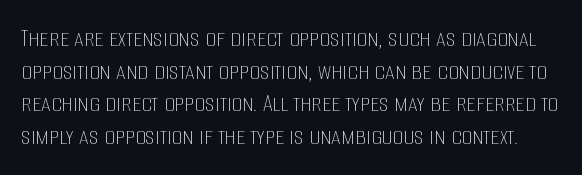
Q: Is the text bold? A: No.
Q: Is the text italic (slanted)? A: No, it is upright.
Q: Is the text underlined? A: No.
Q: Is the spacing between letters normal or unusually wide? A: Normal.
